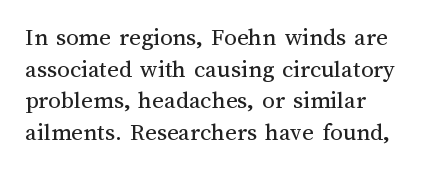
The image shows 25 px text type, upright; set left-aligned, normal line spacing (1.27x), normal letter spacing, not underlined.
